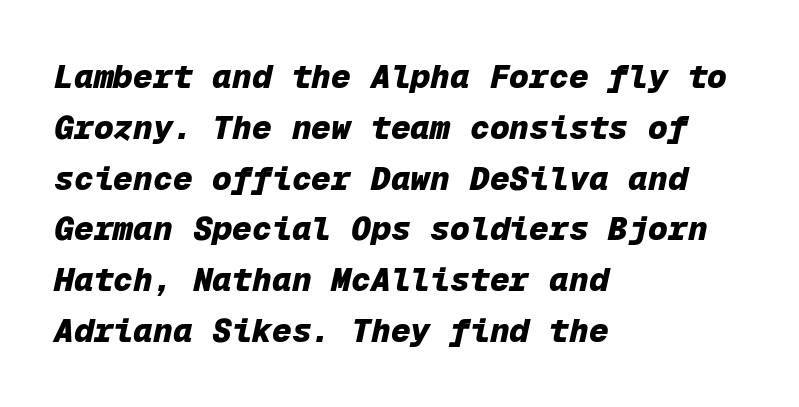
The lettering tilts uniformly, giving the passage an italic look. Every character here occupies the same horizontal width, giving the sample a typewriter-like rhythm. Only glyphs here, with clear space below each row. The lines in this sample share a left origin and differ only in where they stop. On the weight axis this lands at bold, roughly 700. Honestly, the row spacing looks completely unremarkable.
